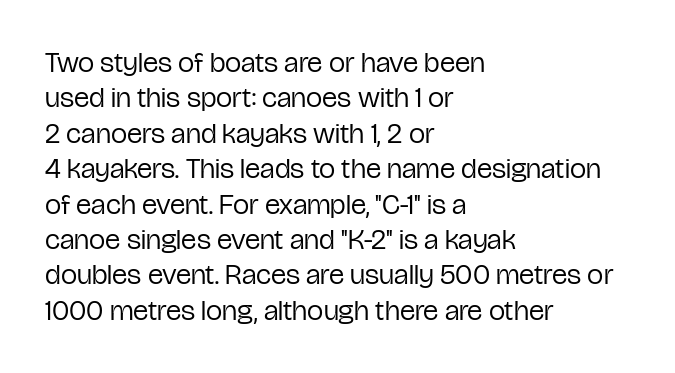
{"serif": "no", "italic": "no", "bold": "no", "weight": "regular", "width": "condensed", "stroke_contrast": "low", "x_height": "medium", "monospaced": "no", "underline": "no", "align": "left", "line_spacing_ratio": 1.22, "letter_spacing": "normal", "letter_spacing_em": 0.0, "glyph_px": 29}
